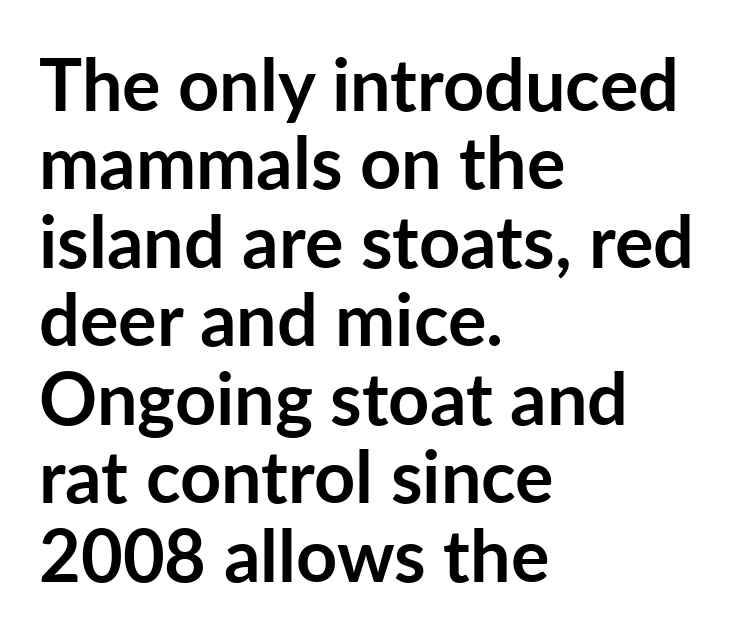
The image shows 72 px semibold sans-serif type, upright; set left-aligned, tight line spacing (1.09x), normal letter spacing, not underlined; low stroke contrast and a medium x-height.
